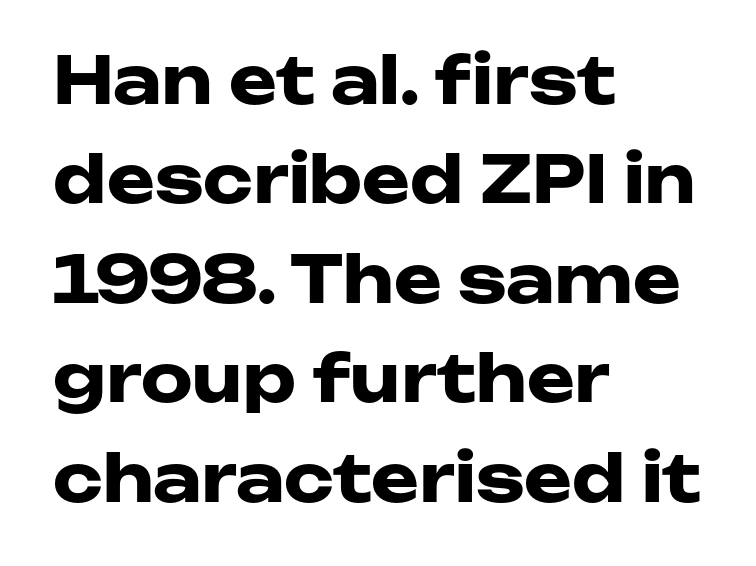
The image shows 65 px heavy, wide sans-serif type, upright; set left-aligned, normal line spacing (1.53x), normal letter spacing, not underlined; low stroke contrast and a medium x-height.
